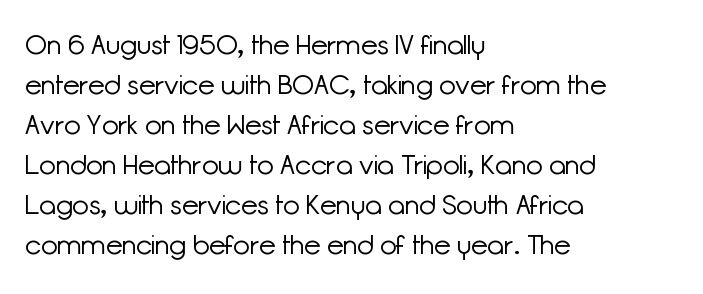
{"italic": "no", "bold": "no", "underline": "no", "align": "left", "line_spacing": "normal", "line_spacing_ratio": 1.48, "letter_spacing": "normal", "letter_spacing_em": 0.0, "glyph_px": 27}
